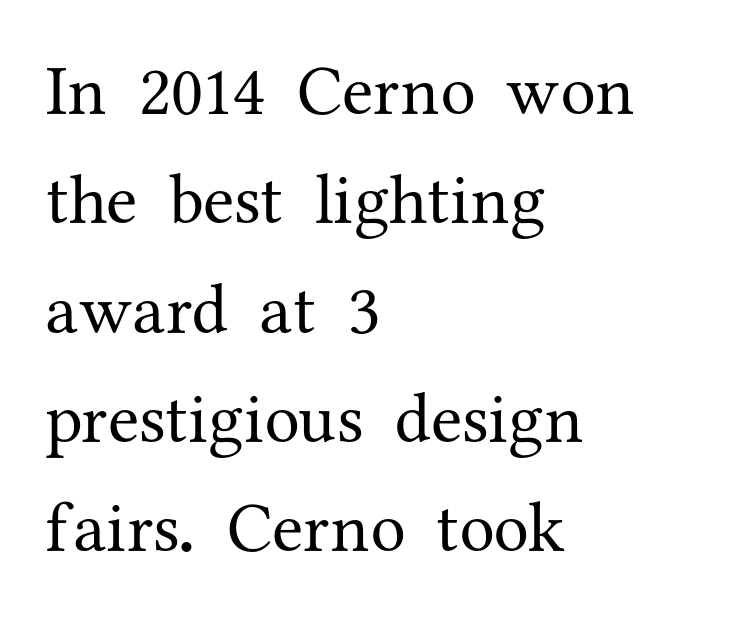
The image shows 71 px regular-weight serif type, upright; set left-aligned, normal line spacing (1.54x), normal letter spacing, not underlined; medium stroke contrast and a medium x-height.
